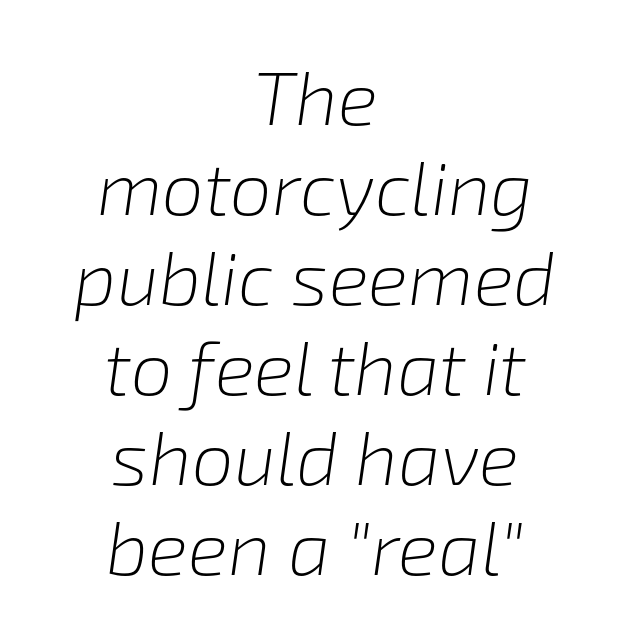
Caption: multi-line text, centered on the measure. Heaviness? Minimal to ordinary, like unemphasized prose. No extra tracking has been applied to these lines. These lines are rendered in a variable-pitch font.
